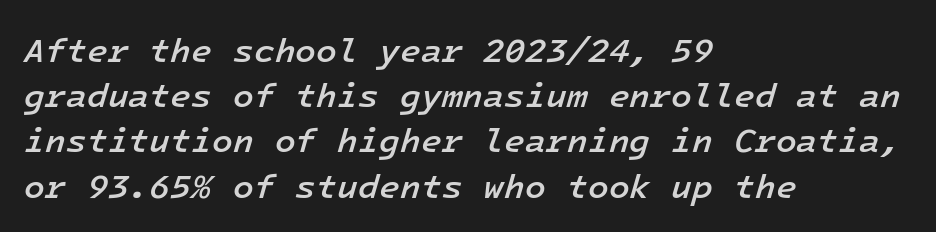
Q: Is the text bold? A: Semi-bold.
Q: Is the text italic (slanted)? A: Yes, it leans right by about 16 degrees.
Q: Is the text underlined? A: No.
Q: How is the paragraph aligned? A: Left-aligned.
Q: Is the spacing between letters normal or unusually wide? A: Normal.
Q: Is the spacing between lines tight, normal or loose? A: Normal.
Q: Width (condensed, normal, or wide)? A: Normal.
Q: Stroke contrast? A: Low.
Q: x-height? A: Medium.
Q: Monospaced? A: Yes.
